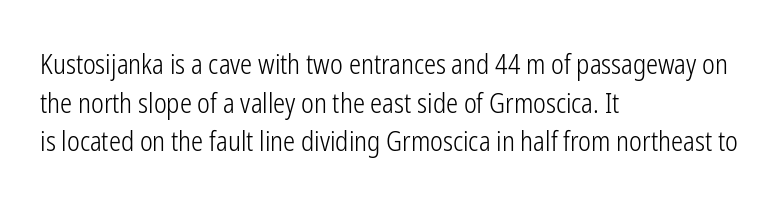
Q: Is the text bold? A: No.
Q: Is the text italic (slanted)? A: No, it is upright.
Q: Is the text underlined? A: No.
Q: How is the paragraph aligned? A: Left-aligned.
Q: Is the spacing between letters normal or unusually wide? A: Normal.
Q: Is the spacing between lines tight, normal or loose? A: Normal.
